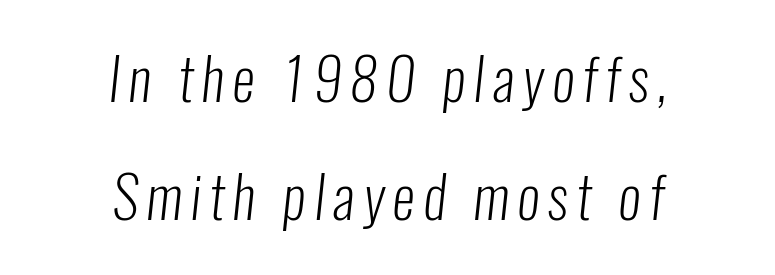
The image shows 58 px light, condensed sans-serif type; set centered, loose line spacing (2.04x), not underlined; low stroke contrast and a medium x-height.
